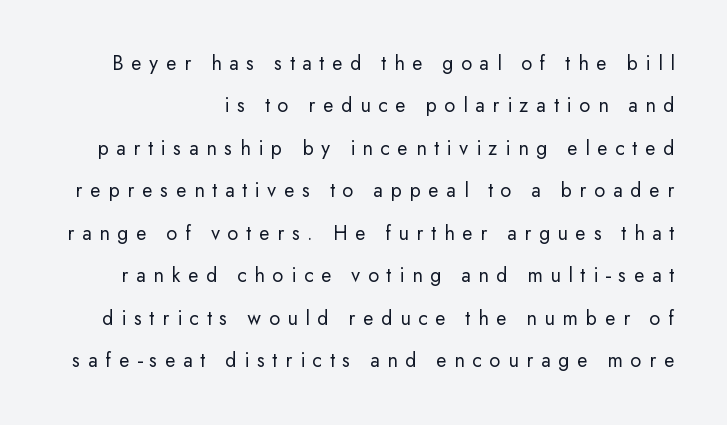
The image shows 21 px text type, upright; set loose line spacing (2.02x), unusually wide letter spacing (+0.37 em), not underlined.
